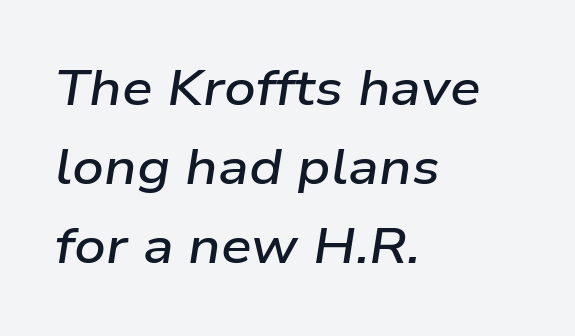
This rendering features lettering with no underline. Looks like regular typesetting: each glyph gets only the width it needs. An italicized treatment has been applied to the whole sample. The vertical gap from one line to the next is medium.
